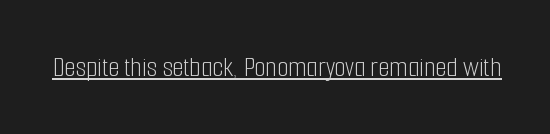
Short note: letters normally spaced. On a weight scale, this lands at 450 or below. Think of a printed novel: that variable character pitch is what you see here. Stroke terminals: plain, sans-serif. Characters remain perfectly vertical along every line.
